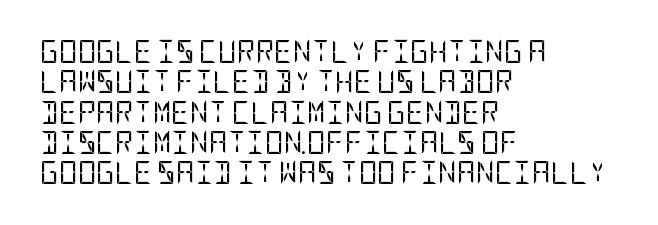
The space directly below the letters is spotless. Caption: standard tracking, unaltered. Vertically, the passage feels balanced, rows spaced as you'd expect. Does the lettering tilt? It doesn't — this is upright.
